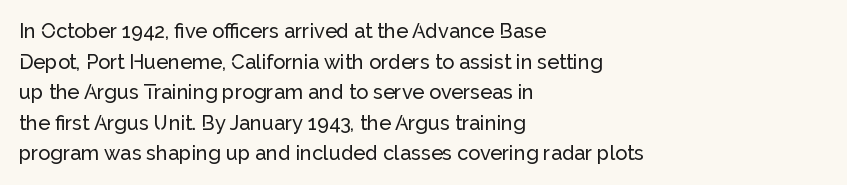
Posture: upright roman. Where is the straight margin? On the left. The passage shown stacks its lines at a standard gap. The passage shown is not underscored anywhere. The tracking reads as untouched default to a designer's eye.
